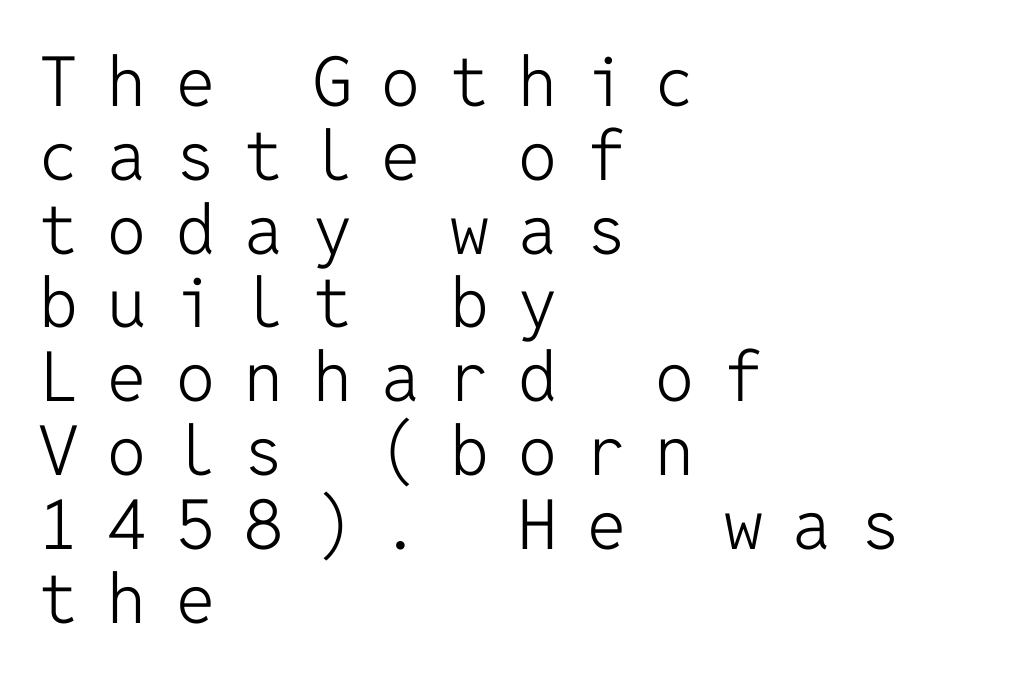
Q: Is the text bold? A: No.
Q: Is the text italic (slanted)? A: No, it is upright.
Q: Is the typeface a serif or a sans-serif typeface? A: Sans-serif.
Q: Is the text underlined? A: No.
Q: How is the paragraph aligned? A: Left-aligned.
Q: Is the spacing between letters normal or unusually wide? A: Unusually wide.
Q: Is the spacing between lines tight, normal or loose? A: Tight.
Q: Width (condensed, normal, or wide)? A: Normal.
Q: Stroke contrast? A: Low.
Q: x-height? A: Medium.
Q: Monospaced? A: Yes.
